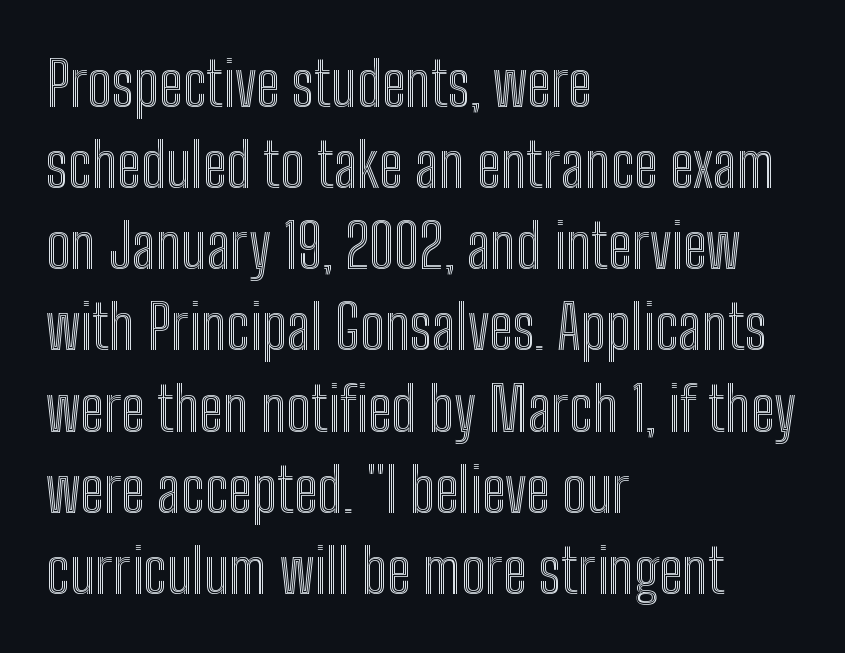
Is there any slant? The stems are plumb. Honestly, the row spacing looks completely unremarkable. The space directly below the letters is spotless. The letters advance in unequal steps, a hallmark of proportional type. The passage is arranged the way most books set body copy — flush left.
